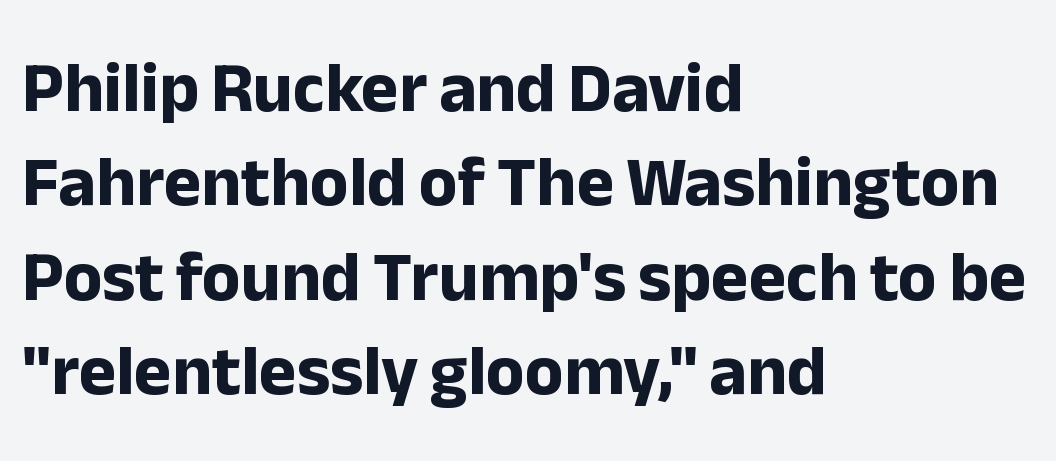
Q: Is the text bold? A: Yes.
Q: Is the text italic (slanted)? A: No, it is upright.
Q: Is the typeface a serif or a sans-serif typeface? A: Sans-serif.
Q: Is the text underlined? A: No.
Q: How is the paragraph aligned? A: Left-aligned.
Q: Is the spacing between letters normal or unusually wide? A: Normal.
Q: Is the spacing between lines tight, normal or loose? A: Normal.
Q: Width (condensed, normal, or wide)? A: Normal.
Q: Stroke contrast? A: Low.
Q: x-height? A: Medium.
Q: Monospaced? A: No.
